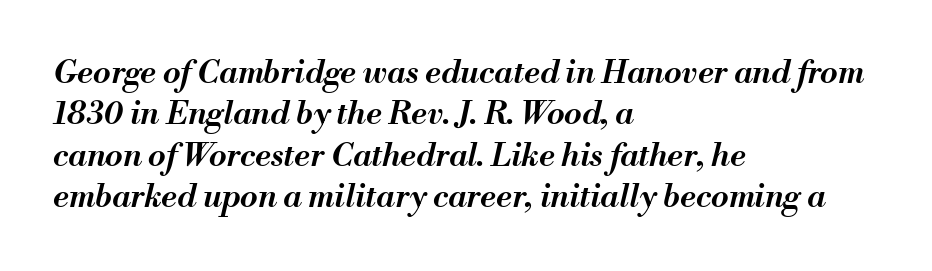
A bare baseline throughout the passage. Notice the strokes are somewhat thickened but not fully heavy: this is a semibold. Reading down the block, your eye returns to a fixed left position each line. Notice how the stems are inclined rather than vertical — that's the hallmark of italics.
